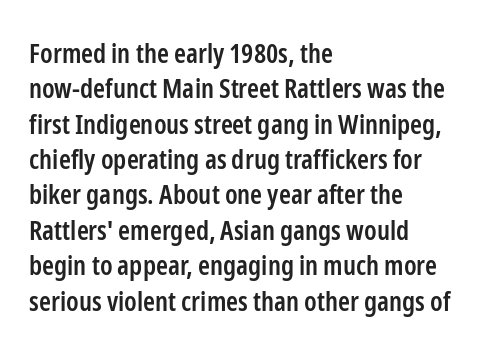
{"italic": "no", "bold": "semi", "underline": "no", "align": "left", "line_spacing": "normal", "line_spacing_ratio": 1.31, "letter_spacing": "normal", "letter_spacing_em": 0.0, "glyph_px": 27}
